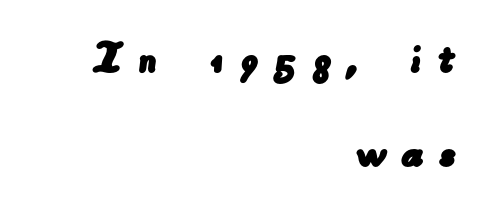
Q: Is the typeface a serif or a sans-serif typeface? A: Sans-serif.
Q: Is the text underlined? A: No.
Q: How is the paragraph aligned? A: Right-aligned.
Q: Is the spacing between letters normal or unusually wide? A: Unusually wide.
Q: Width (condensed, normal, or wide)? A: Normal.
Q: Stroke contrast? A: Low.
Q: x-height? A: Small.
Q: Monospaced? A: No.
